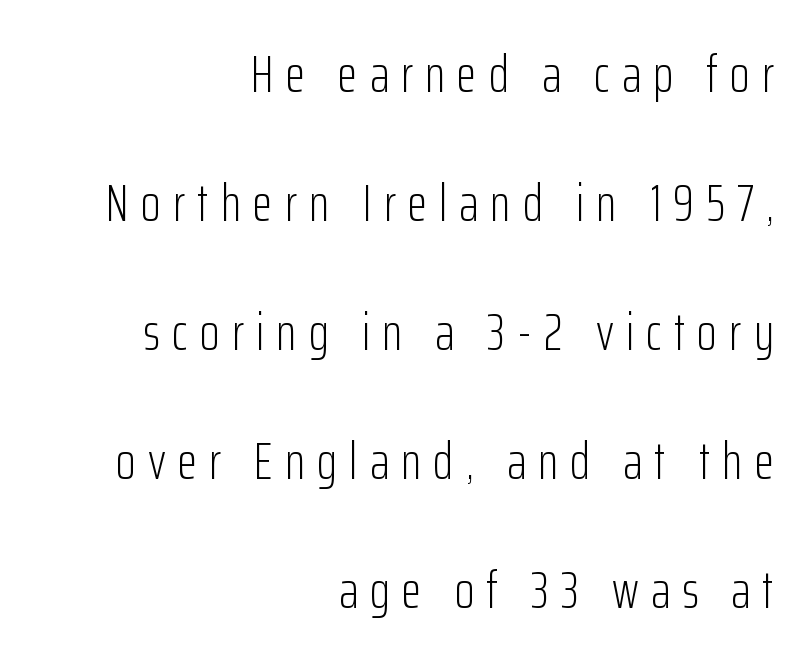
{"serif": "no", "italic": "no", "bold": "no", "weight": "light", "width": "condensed", "stroke_contrast": "low", "x_height": "medium", "monospaced": "no", "underline": "no", "align": "right", "line_spacing": "loose", "line_spacing_ratio": 2.48, "letter_spacing": "wide", "letter_spacing_em": 0.23, "glyph_px": 52}
